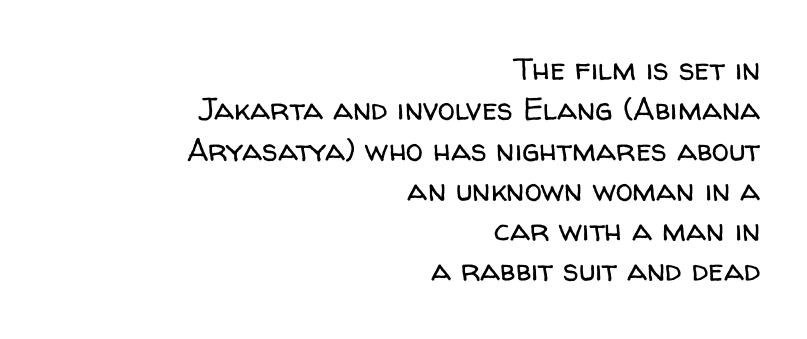
The image shows 31 px regular-weight sans-serif type, upright; set right-aligned, normal line spacing (1.3x), normal letter spacing, not underlined; low stroke contrast and a medium x-height.
